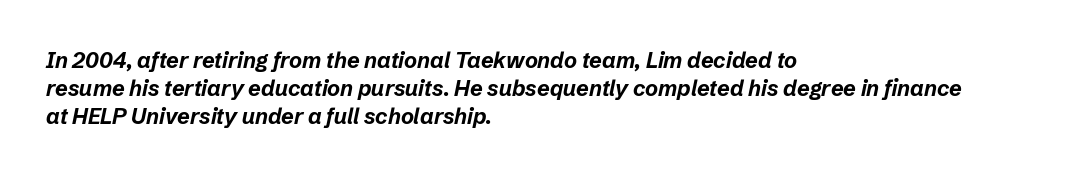
These lines are set flush left with a ragged right edge. Descender tails drop into unmarked territory. Yep, that's italic — everything's leaning. Tracking here is standard; glyphs follow each other at the usual distance.
